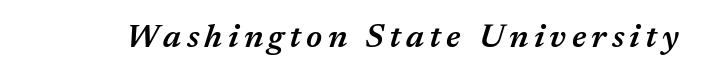
Every character sits at an angle, as italics do. The string is rendered with underlining switched off. Its strokes are somewhat broadened, the hallmark of semibold type. A typesetter would call this proportional, since set widths differ per character.
